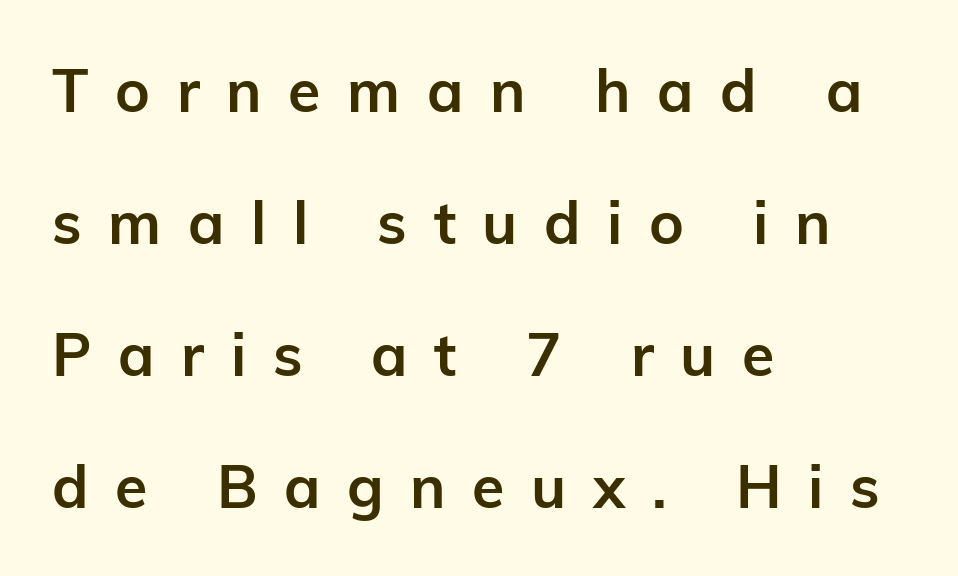
The image shows 59 px semibold sans-serif type, upright; set left-aligned, loose line spacing (2.24x), unusually wide letter spacing (+0.45 em), not underlined; low stroke contrast and a medium x-height.
